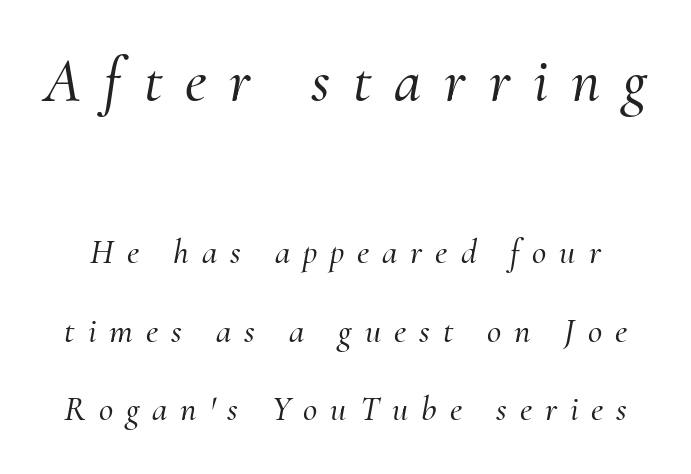
Q: Is the text italic (slanted)? A: Yes, it leans right by about 10 degrees.
Q: Is the typeface a serif or a sans-serif typeface? A: Serif.
Q: Is the text underlined? A: No.
Q: Is the spacing between letters normal or unusually wide? A: Unusually wide.
Q: Is the spacing between lines tight, normal or loose? A: Loose.
Q: Which block of text is set in a larger size, the first (top) or the second (bottom)? A: The first (top) one.
Q: Width (condensed, normal, or wide)? A: Normal.
Q: Stroke contrast? A: Medium.
Q: x-height? A: Small.
Q: Monospaced? A: No.
